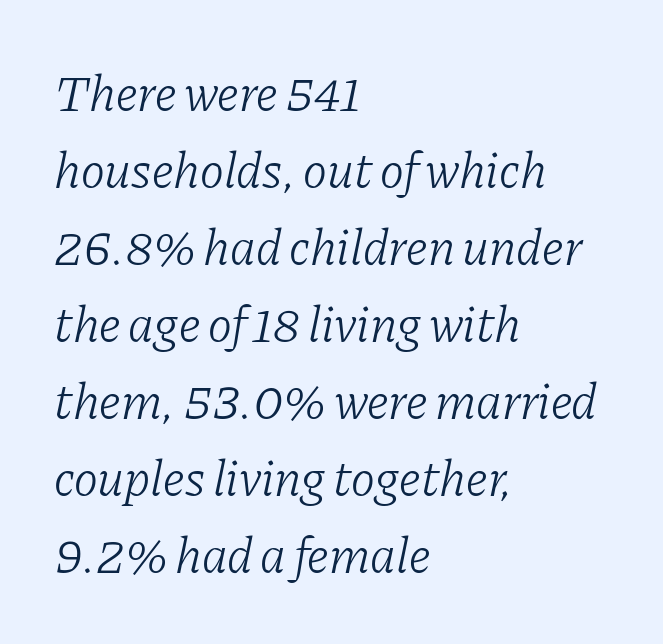
This sample keeps an unexceptional amount of space between lines. Stem width sits at or under what a default text font uses. The baseline area is clear. If you drew a line through each stem, it would be angled. Does extra space separate the letters? No, they use regular spacing.
